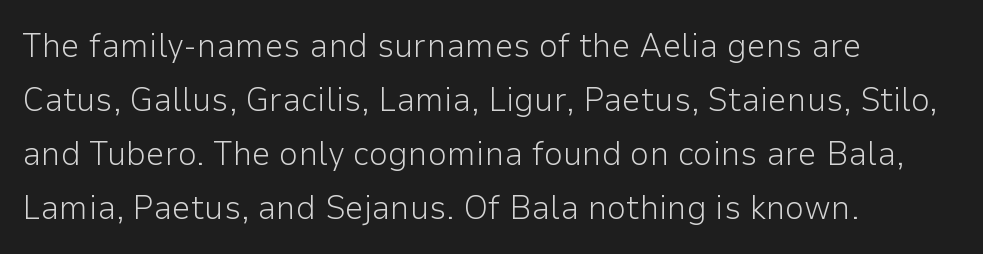
Line spacing here is normal. In CSS terms this would be text-align: left. Type without underlining. Nothing sits at the stroke ends, so this counts as sans-serif. The letters advance in unequal steps, a hallmark of proportional type. On a weight scale, this lands at 450 or below.
